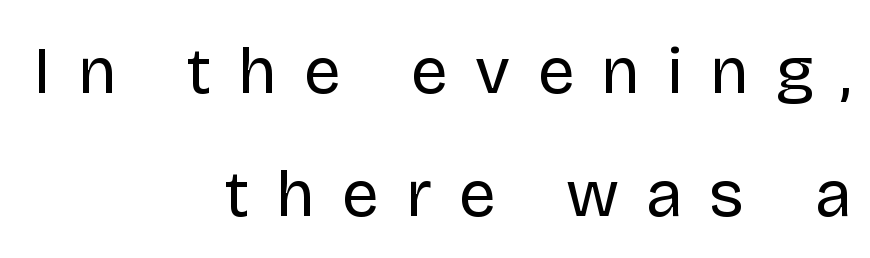
{"serif": "no", "italic": "no", "bold": "no", "weight": "regular", "width": "normal", "stroke_contrast": "low", "x_height": "large", "monospaced": "no", "underline": "no", "align": "right", "line_spacing_ratio": 1.86, "letter_spacing": "wide", "letter_spacing_em": 0.41, "glyph_px": 66}
